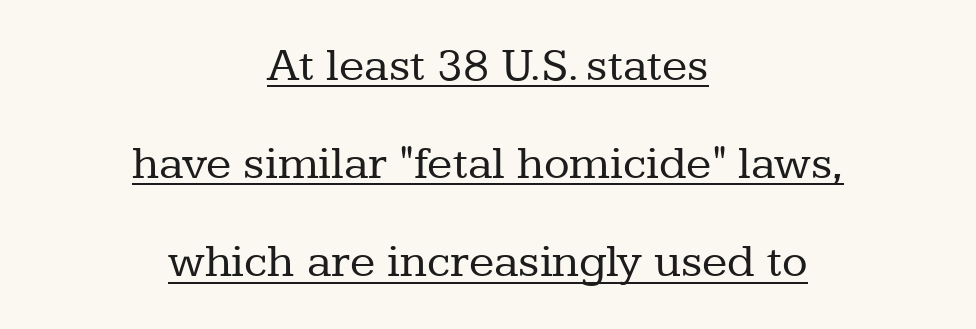
Q: Is the text bold? A: No.
Q: Is the text italic (slanted)? A: No, it is upright.
Q: Is the typeface a serif or a sans-serif typeface? A: Serif.
Q: Is the text underlined? A: Yes.
Q: How is the paragraph aligned? A: Centered.
Q: Is the spacing between letters normal or unusually wide? A: Normal.
Q: Is the spacing between lines tight, normal or loose? A: Loose.
Q: Width (condensed, normal, or wide)? A: Normal.
Q: Stroke contrast? A: Low.
Q: x-height? A: Medium.
Q: Monospaced? A: No.
